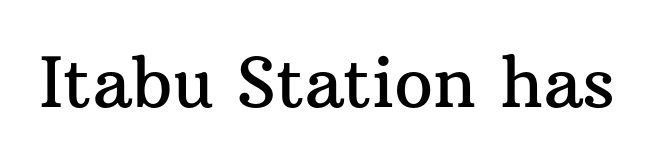
The image shows 69 px serif type, upright; set normal letter spacing, not underlined; medium stroke contrast and a medium x-height.
